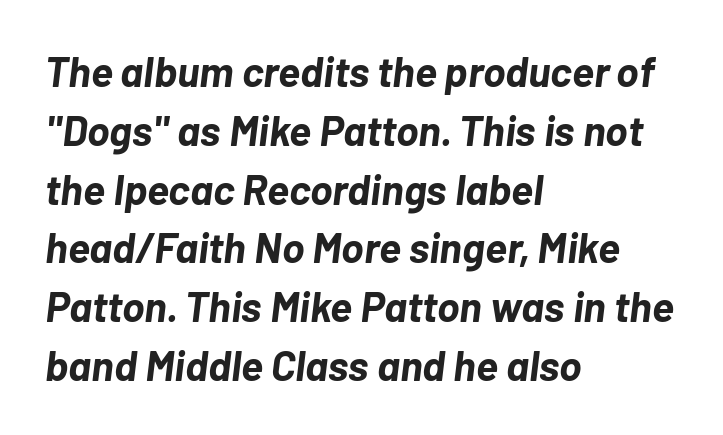
Q: Is the text bold? A: Yes.
Q: Is the text italic (slanted)? A: Yes, it leans right by about 7 degrees.
Q: Is the text underlined? A: No.
Q: How is the paragraph aligned? A: Left-aligned.
Q: Is the spacing between letters normal or unusually wide? A: Normal.
Q: Is the spacing between lines tight, normal or loose? A: Normal.
Q: Width (condensed, normal, or wide)? A: Normal.
Q: Stroke contrast? A: Low.
Q: x-height? A: Medium.
Q: Monospaced? A: No.
